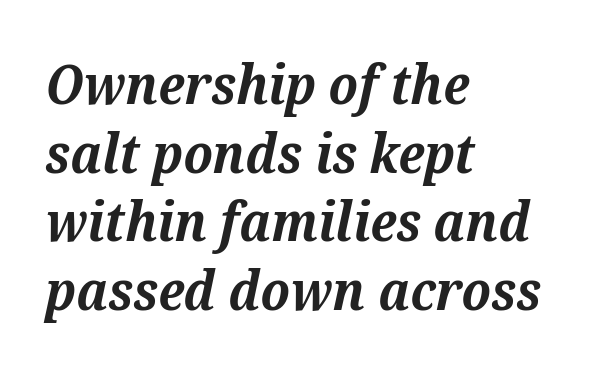
{"serif": "yes", "italic": "yes", "lean": "right", "slant_degrees": 12, "bold": "yes", "weight": "bold", "width": "normal", "stroke_contrast": "medium", "x_height": "medium", "monospaced": "no", "underline": "no", "align": "left", "line_spacing": "normal", "line_spacing_ratio": 1.25, "letter_spacing": "normal", "letter_spacing_em": 0.0, "glyph_px": 55}
